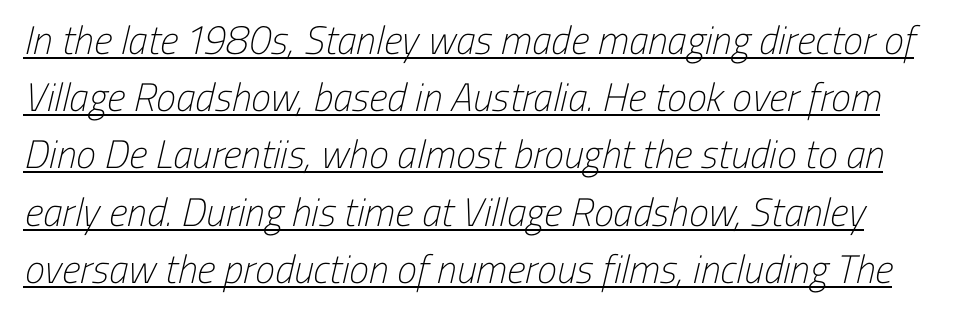
The image shows 40 px light, condensed sans-serif type; set normal line spacing (1.43x), normal letter spacing, underlined; low stroke contrast and a medium x-height.
